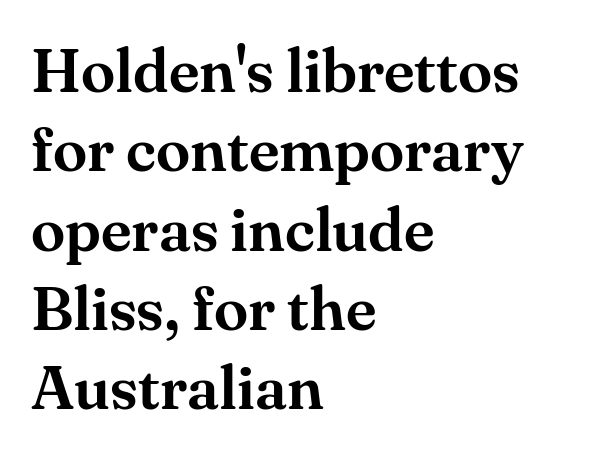
Rule under the text: the space is simply empty. Casual observation: everything's shoved over to the left. A typesetter would mark this as roman, not italic. The passage shown stacks its lines at a standard gap. This sample has the flowing, uneven cadence of proportional lettering.
